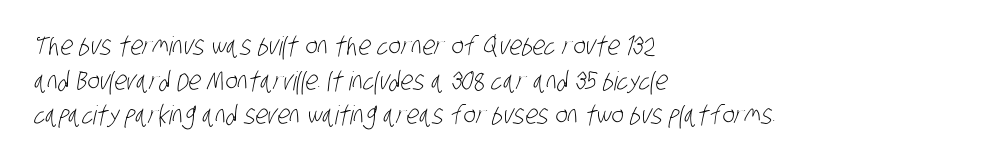
The passage shown stacks its lines at a standard gap. The lines in this sample share a left origin and differ only in where they stop. Words appear dense and cohesive because spacing is normal. Only glyphs here, with clear space below each row. Ink coverage per letter is moderate at most.
